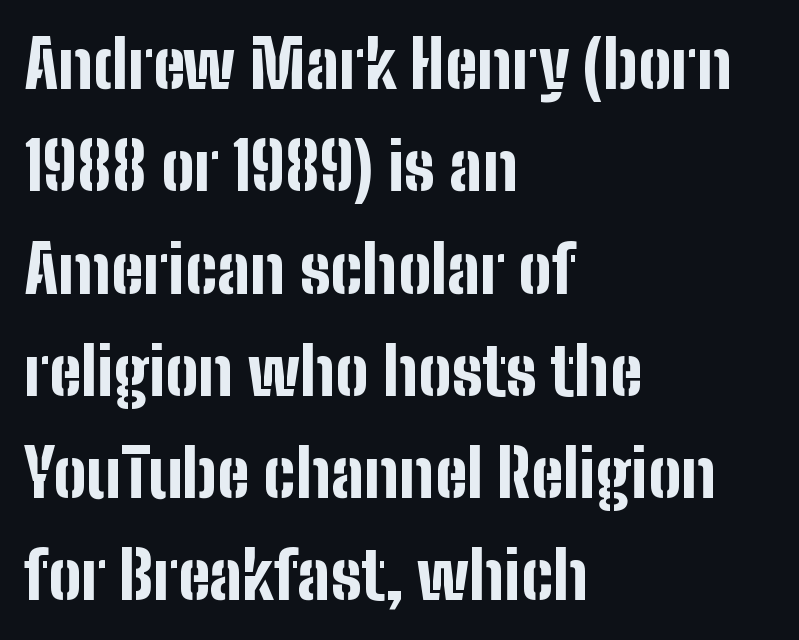
{"serif": "no", "italic": "no", "bold": "yes", "weight": "bold", "width": "condensed", "stroke_contrast": "low", "x_height": "medium", "monospaced": "no", "underline": "no", "align": "left", "line_spacing": "normal", "line_spacing_ratio": 1.55, "letter_spacing": "normal", "letter_spacing_em": 0.0, "glyph_px": 66}
